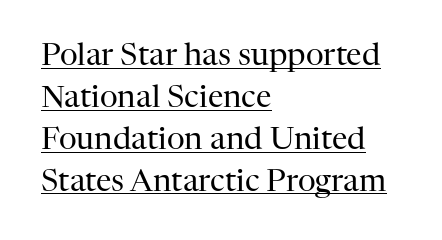
{"serif": "yes", "italic": "no", "bold": "no", "weight": "regular", "width": "normal", "stroke_contrast": "high", "x_height": "medium", "monospaced": "no", "underline": "yes", "align": "left", "line_spacing": "normal", "line_spacing_ratio": 1.35, "letter_spacing": "normal", "letter_spacing_em": 0.0, "glyph_px": 31}
